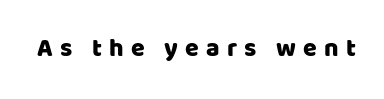
The image shows 25 px text type, upright; set unusually wide letter spacing (+0.29 em), not underlined.
